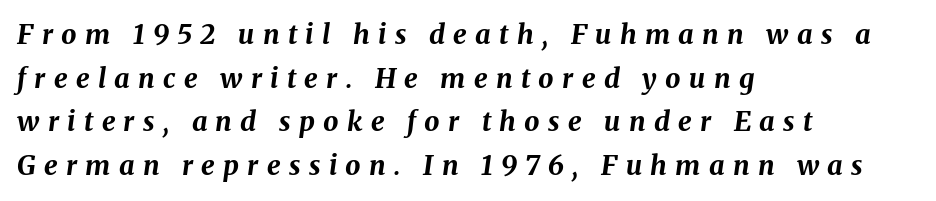
The image shows 27 px bold type, italic (leaning right); set left-aligned, normal line spacing (1.62x), unusually wide letter spacing (+0.31 em), not underlined.
